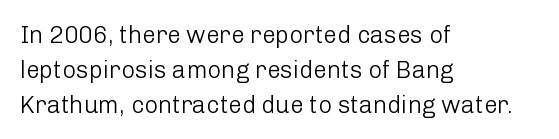
Q: Is the text bold? A: No.
Q: Is the text italic (slanted)? A: No, it is upright.
Q: Is the text underlined? A: No.
Q: How is the paragraph aligned? A: Left-aligned.
Q: Is the spacing between letters normal or unusually wide? A: Normal.
Q: Is the spacing between lines tight, normal or loose? A: Normal.
